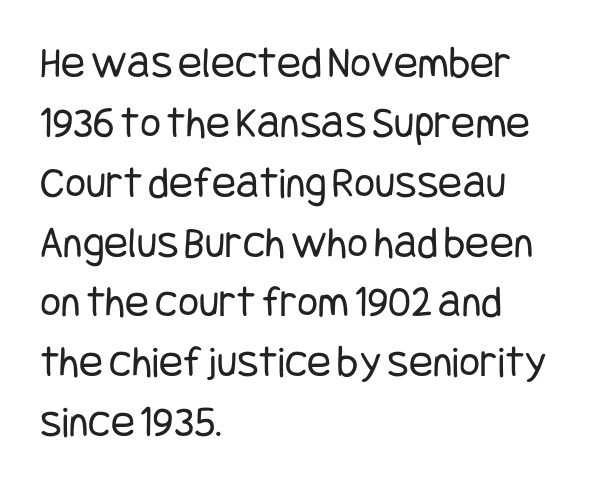
Lines of text with bare space underneath. Unlike a traditional serif, this face leaves its strokes unadorned. The strokes carry an ordinary text weight at most. The line-height multiplier appears to be the usual default. The rag falls on the right side of this text block.
